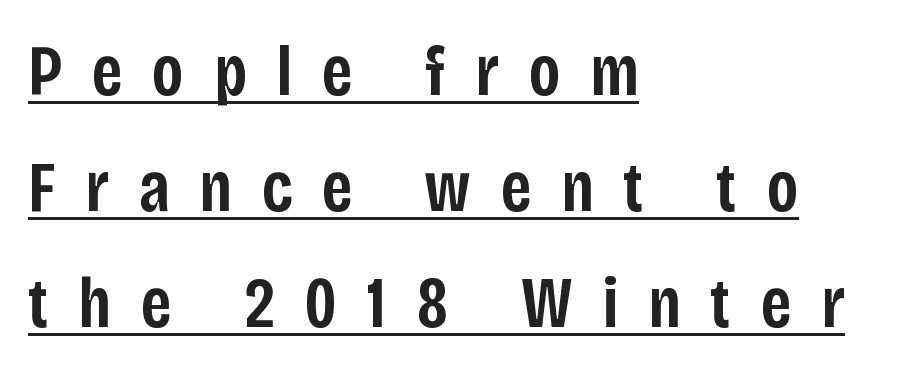
The image shows 72 px semibold, condensed sans-serif type, upright; set left-aligned, normal line spacing (1.61x), unusually wide letter spacing (+0.41 em), underlined; low stroke contrast and a large x-height.
